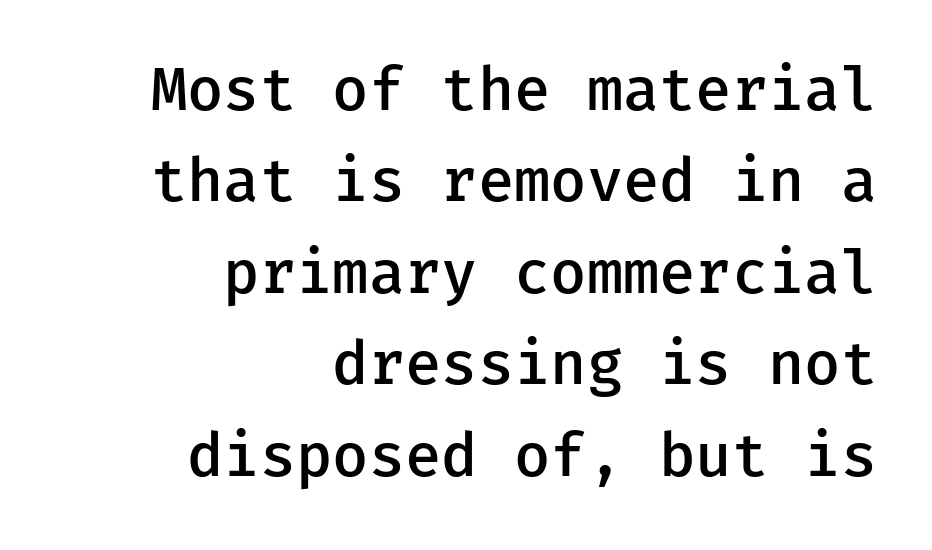
These lines were composed using upright roman letters. Heft: intermediate — a semibold. The rendering keeps characters at their native spacing. The rendering anchors every line to the right-hand side.
